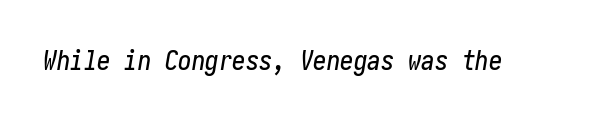
The image shows 27 px text type, italic (leaning right); set normal letter spacing, not underlined.
